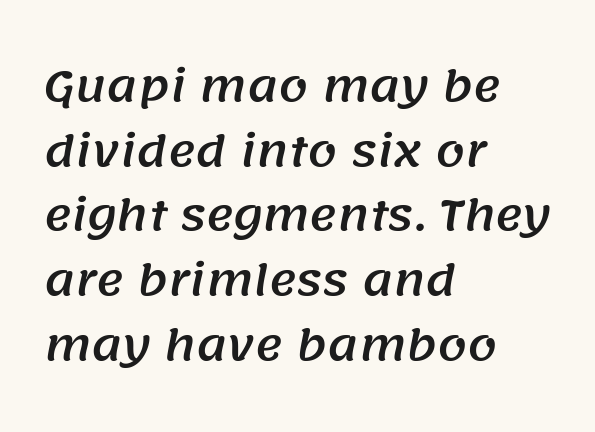
Q: Is the typeface a serif or a sans-serif typeface? A: Sans-serif.
Q: Is the text underlined? A: No.
Q: How is the paragraph aligned? A: Left-aligned.
Q: Is the spacing between letters normal or unusually wide? A: Normal.
Q: Is the spacing between lines tight, normal or loose? A: Normal.
Q: Width (condensed, normal, or wide)? A: Normal.
Q: Stroke contrast? A: Medium.
Q: x-height? A: Large.
Q: Monospaced? A: No.
